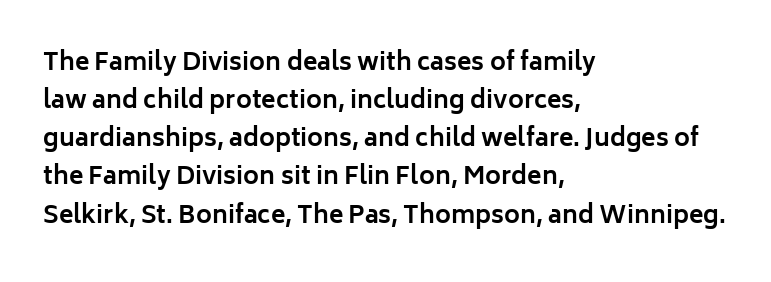
Any mark beneath the type? The region is blank. The letters stand upright; this is a roman face. The type is set solid horizontally, with unmodified tracking. Which margin do the lines hug? The left one — the right edge is uneven. The rendering uses a bold face; every stroke is thick and dark.
